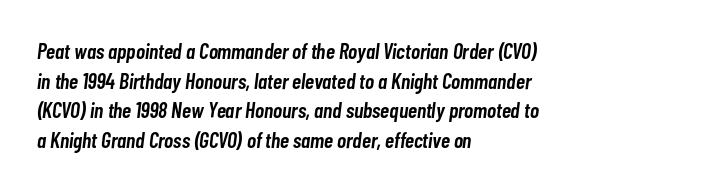
{"italic": "yes", "lean": "right", "slant_degrees": 7, "bold": "semi", "underline": "no", "align": "left", "line_spacing": "normal", "line_spacing_ratio": 1.35, "letter_spacing": "normal", "letter_spacing_em": 0.0, "glyph_px": 22}
